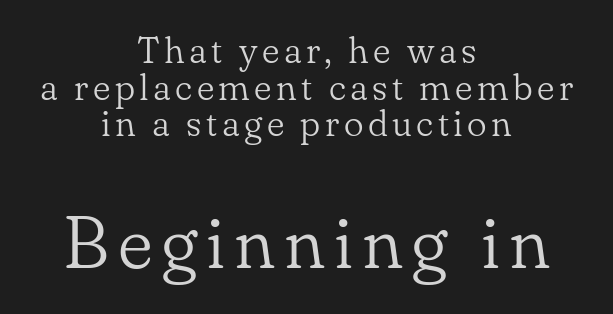
Q: Is the text bold? A: No.
Q: Is the text italic (slanted)? A: No, it is upright.
Q: Is the typeface a serif or a sans-serif typeface? A: Serif.
Q: Is the text underlined? A: No.
Q: How is the paragraph aligned? A: Centered.
Q: Is the spacing between lines tight, normal or loose? A: Tight.
Q: Which block of text is set in a larger size, the first (top) or the second (bottom)? A: The second (bottom) one.
Q: Width (condensed, normal, or wide)? A: Normal.
Q: Stroke contrast? A: Low.
Q: x-height? A: Small.
Q: Monospaced? A: No.
